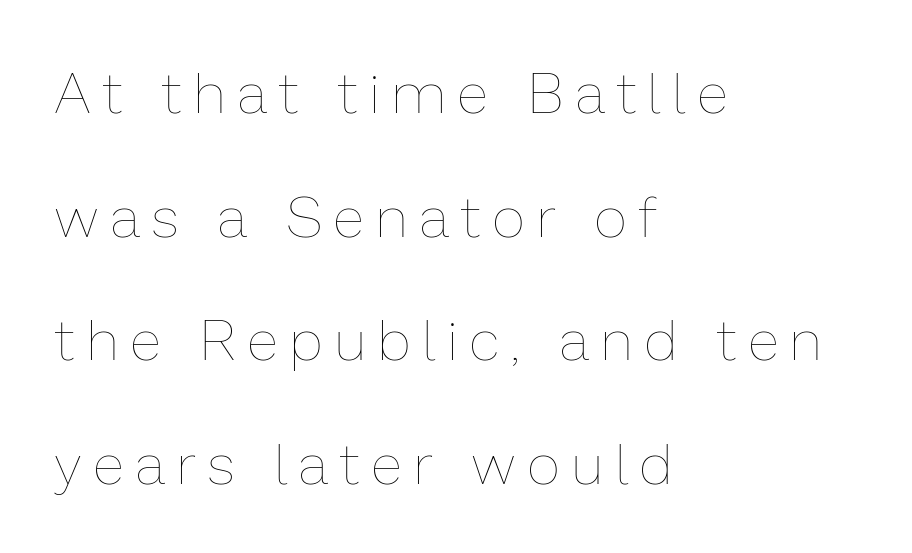
Q: Is the text bold? A: No.
Q: Is the text italic (slanted)? A: No, it is upright.
Q: Is the text underlined? A: No.
Q: How is the paragraph aligned? A: Left-aligned.
Q: Is the spacing between letters normal or unusually wide? A: Unusually wide.
Q: Is the spacing between lines tight, normal or loose? A: Loose.
Q: Width (condensed, normal, or wide)? A: Normal.
Q: Stroke contrast? A: Low.
Q: x-height? A: Medium.
Q: Monospaced? A: No.
